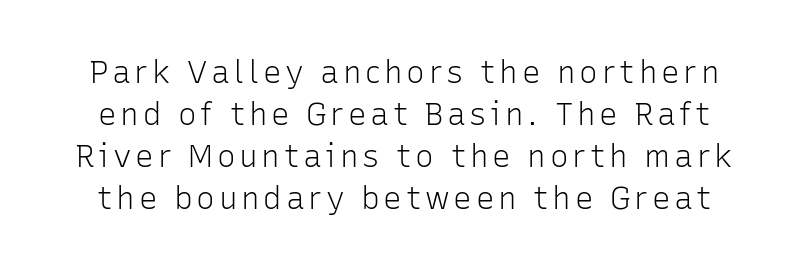
{"serif": "no", "italic": "no", "bold": "no", "weight": "light", "width": "normal", "stroke_contrast": "low", "x_height": "medium", "monospaced": "no", "underline": "no", "line_spacing": "normal", "line_spacing_ratio": 1.35, "glyph_px": 31}
